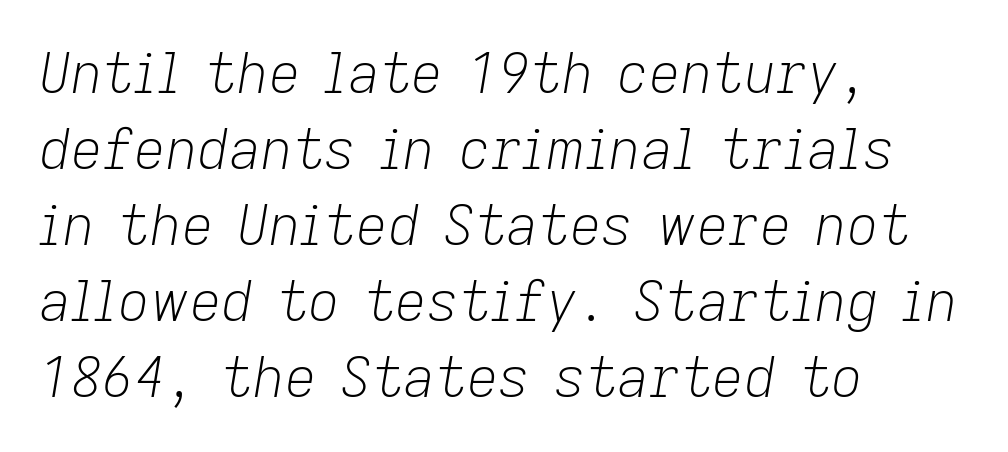
The rendering uses natural spacing where letterforms have individual widths. Quick note: interline space is typical. Has an underline been added? It has not. Looking at the ascenders, they clearly lean. The letterforms sit shoulder to shoulder at normal distance.
